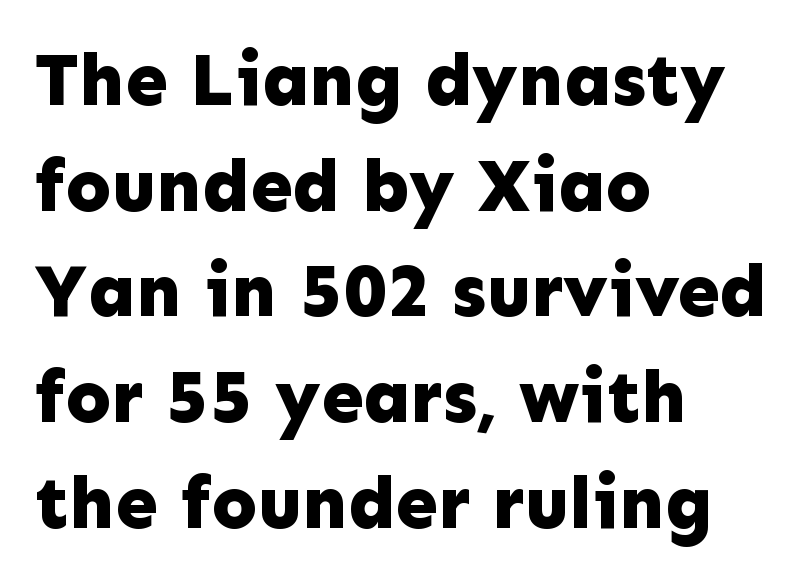
Q: Is the text bold? A: Yes.
Q: Is the text italic (slanted)? A: No, it is upright.
Q: Is the typeface a serif or a sans-serif typeface? A: Sans-serif.
Q: Is the text underlined? A: No.
Q: How is the paragraph aligned? A: Left-aligned.
Q: Is the spacing between letters normal or unusually wide? A: Normal.
Q: Is the spacing between lines tight, normal or loose? A: Normal.
Q: Width (condensed, normal, or wide)? A: Normal.
Q: Stroke contrast? A: Low.
Q: x-height? A: Medium.
Q: Monospaced? A: No.
